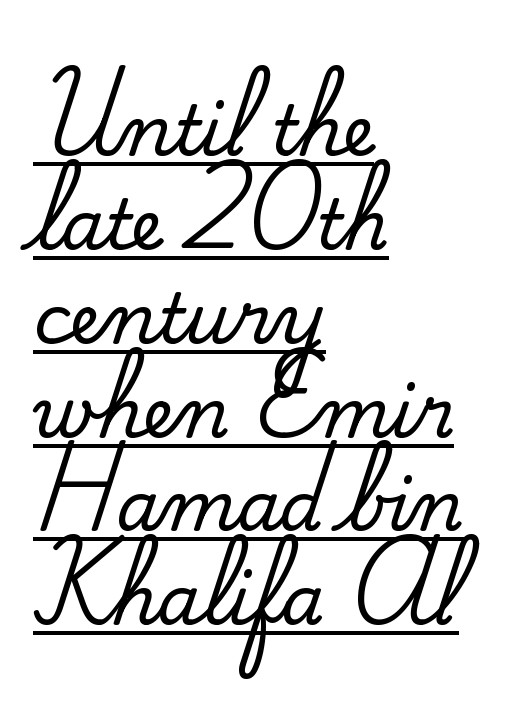
Q: Is the text italic (slanted)? A: Yes.
Q: Is the typeface a serif or a sans-serif typeface? A: Serif.
Q: Is the text underlined? A: Yes.
Q: How is the paragraph aligned? A: Left-aligned.
Q: Is the spacing between letters normal or unusually wide? A: Normal.
Q: Is the spacing between lines tight, normal or loose? A: Normal.
Q: Width (condensed, normal, or wide)? A: Normal.
Q: Stroke contrast? A: Medium.
Q: x-height? A: Small.
Q: Monospaced? A: No.
